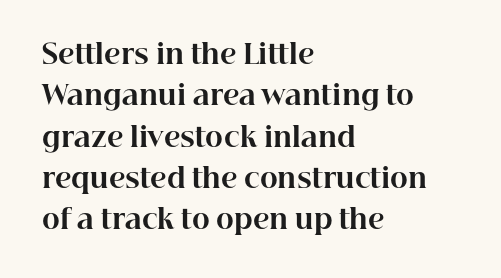
The image shows 27 px bold type, upright; set left-aligned, normal line spacing (1.53x), normal letter spacing, not underlined.
